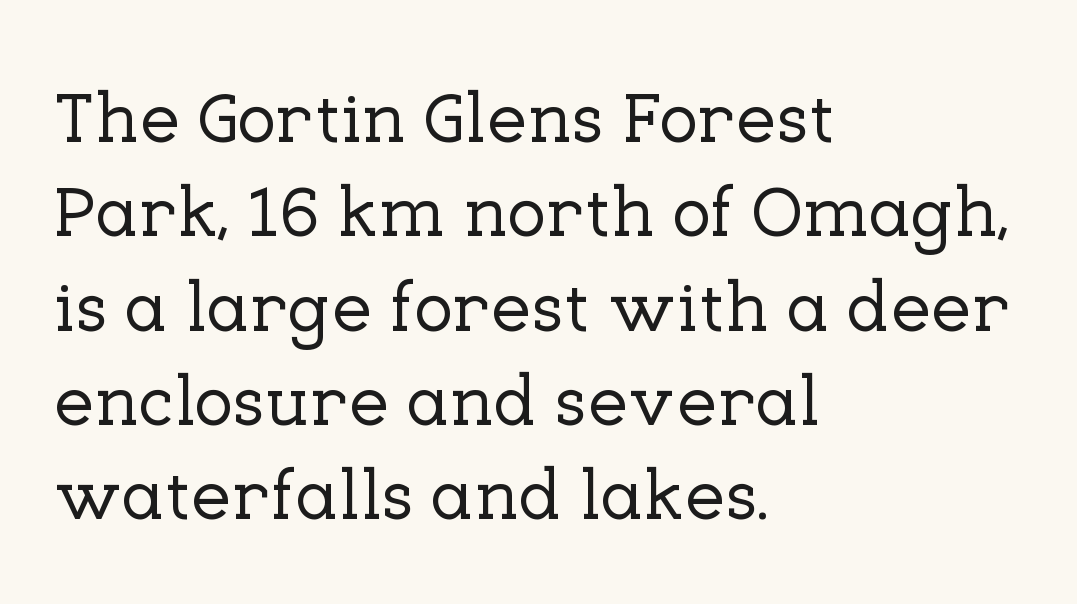
A typesetter would call this proportional, since set widths differ per character. The rag falls on the right side of this text block. Plain, unruled lines of type. If you measured baseline to baseline, you'd find a middling distance. Style check: upright. Examine the stroke ends and you'll spot serifs.
